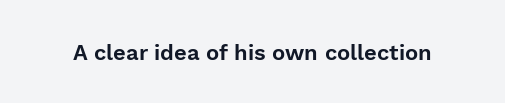
Tall strokes in this sample are plumb rather than angled. Short note: letters normally spaced. Lines of text with bare space underneath.
